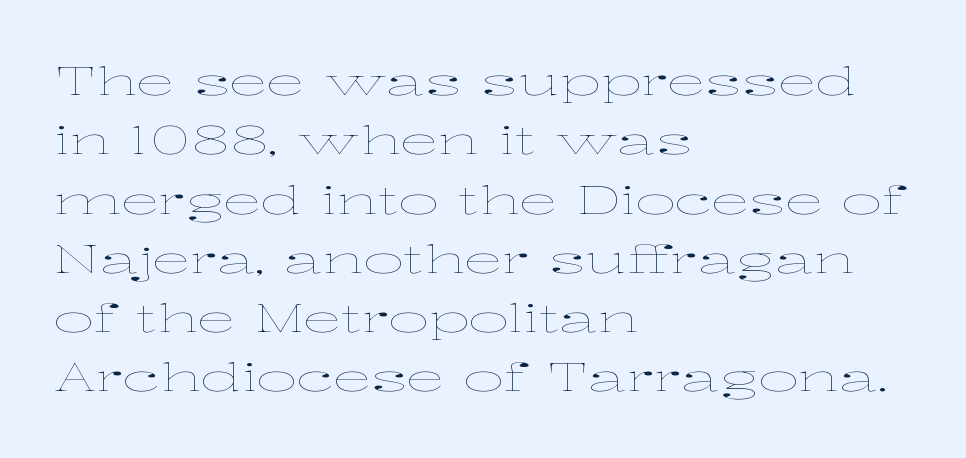
{"italic": "no", "bold": "no", "weight": "thin", "width": "wide", "stroke_contrast": "low", "x_height": "medium", "monospaced": "no", "underline": "no", "align": "left", "line_spacing": "normal", "line_spacing_ratio": 1.52, "letter_spacing": "normal", "letter_spacing_em": 0.0, "glyph_px": 39}
